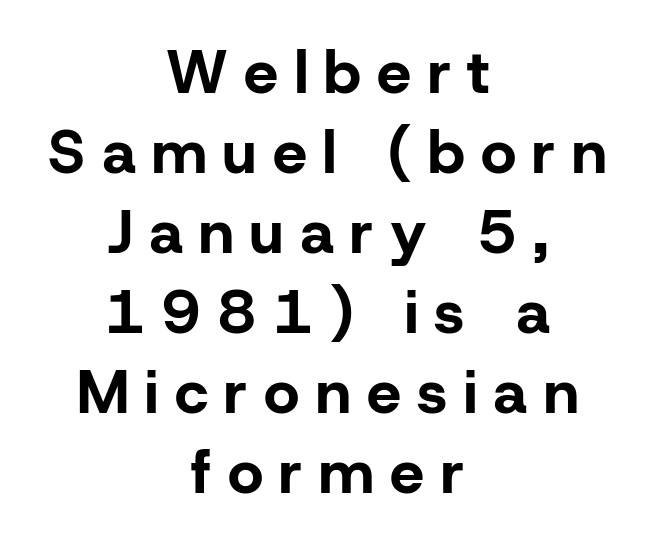
The image shows 61 px bold sans-serif type, upright; set centered, normal line spacing (1.31x), unusually wide letter spacing (+0.27 em), not underlined; low stroke contrast and a medium x-height.
